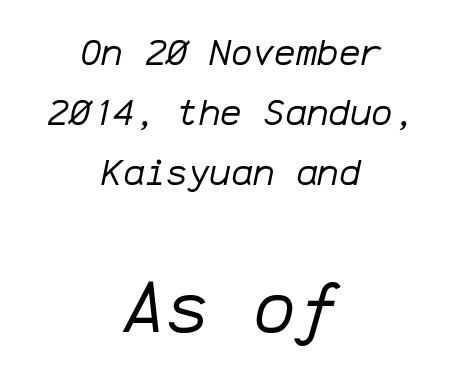
Horizontal alignment here is central, giving a formal, balanced look. Italic? Definitely — the glyphs are oblique. The passage shown is not bold in any degree. The passage shown is not underscored anywhere.
